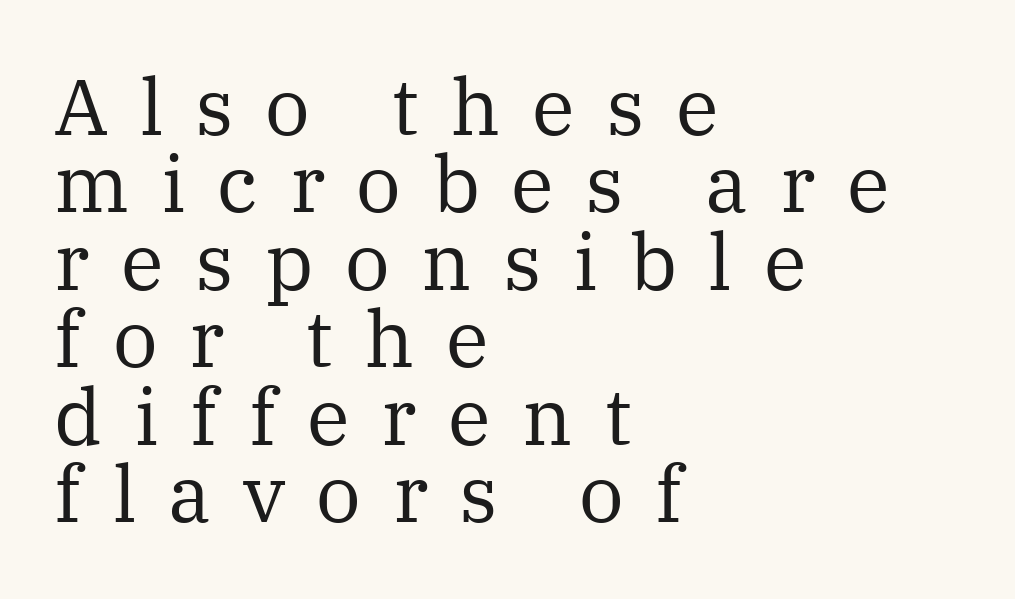
{"serif": "yes", "italic": "no", "bold": "no", "weight": "regular", "width": "normal", "stroke_contrast": "medium", "x_height": "medium", "monospaced": "no", "underline": "no", "align": "left", "line_spacing": "tight", "line_spacing_ratio": 0.98, "letter_spacing": "wide", "letter_spacing_em": 0.4, "glyph_px": 79}
